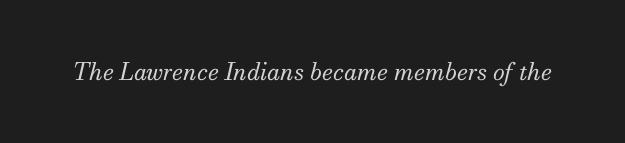
Q: Is the text bold? A: No.
Q: Is the text italic (slanted)? A: Yes, it leans right by about 13 degrees.
Q: Is the text underlined? A: No.
Q: Is the spacing between letters normal or unusually wide? A: Normal.
